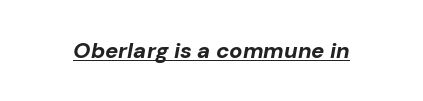
Q: Is the text bold? A: Yes.
Q: Is the text italic (slanted)? A: Yes, it leans right by about 10 degrees.
Q: Is the text underlined? A: Yes.
Q: Is the spacing between letters normal or unusually wide? A: Normal.
